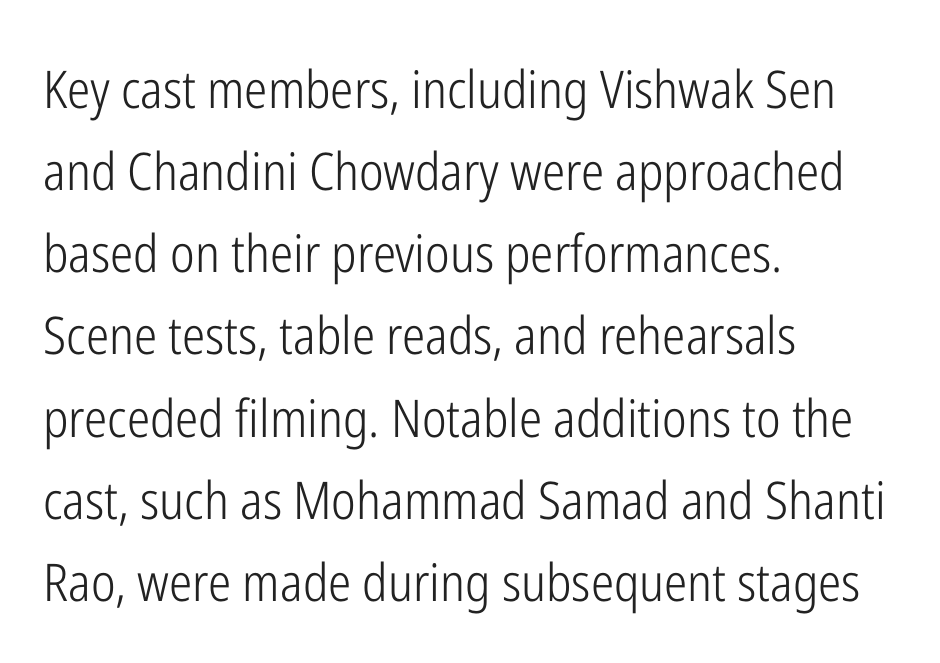
The image shows 52 px light, condensed sans-serif type, upright; set left-aligned, normal line spacing (1.58x), normal letter spacing, not underlined; low stroke contrast and a medium x-height.
